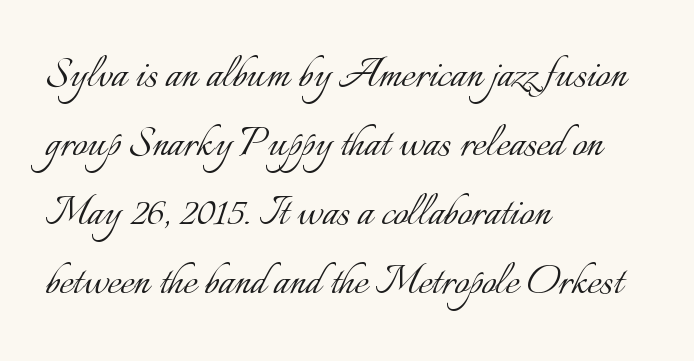
The image shows 51 px light type; set left-aligned, normal line spacing (1.35x), normal letter spacing, not underlined; low stroke contrast and a small x-height.
